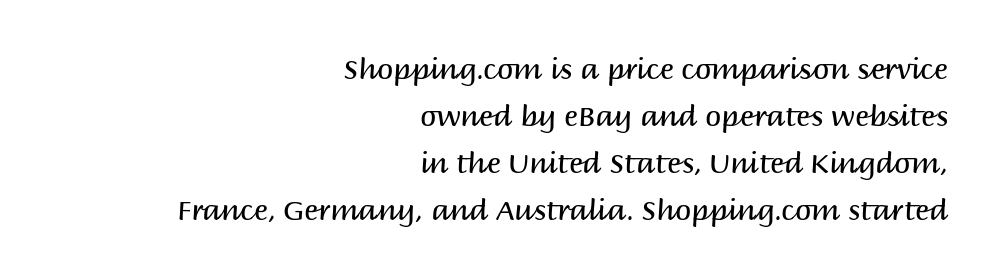
{"serif": "no", "bold": "no", "weight": "regular", "width": "normal", "stroke_contrast": "medium", "x_height": "large", "monospaced": "no", "underline": "no", "align": "right", "line_spacing": "normal", "line_spacing_ratio": 1.62, "letter_spacing": "normal", "letter_spacing_em": 0.0, "glyph_px": 29}
